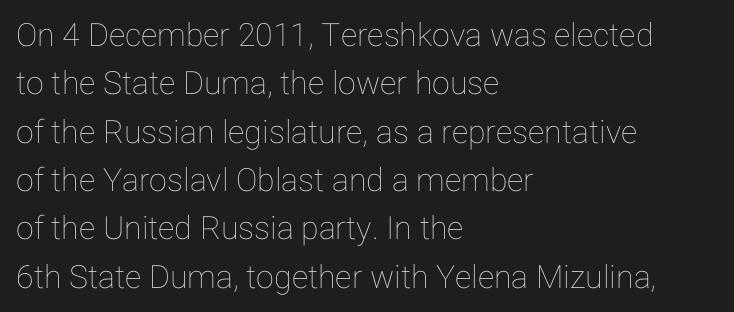
{"italic": "no", "width": "normal", "stroke_contrast": "low", "x_height": "medium", "monospaced": "no", "underline": "no", "align": "left", "line_spacing": "normal", "line_spacing_ratio": 1.51, "letter_spacing": "normal", "letter_spacing_em": 0.0, "glyph_px": 32}
